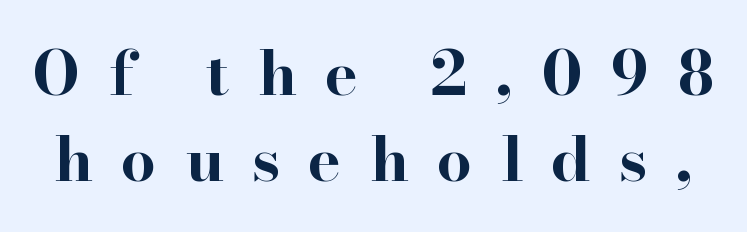
Q: Is the text bold? A: Yes.
Q: Is the text italic (slanted)? A: No, it is upright.
Q: Is the typeface a serif or a sans-serif typeface? A: Serif.
Q: Is the text underlined? A: No.
Q: Is the spacing between letters normal or unusually wide? A: Unusually wide.
Q: Is the spacing between lines tight, normal or loose? A: Normal.
Q: Width (condensed, normal, or wide)? A: Wide.
Q: Stroke contrast? A: High.
Q: x-height? A: Small.
Q: Monospaced? A: No.
